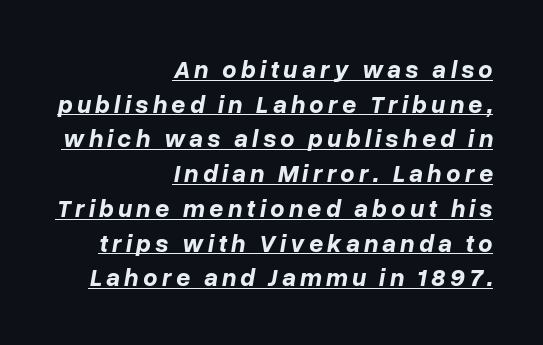
Short and long lines alike share a common ending point at right. The lettering tilts uniformly, giving the passage an italic look. I'd describe the lettering as bold — thick and assertive. Honestly, the underline is the first thing you notice here. Rows of type keep a routine distance in the vertical direction.
